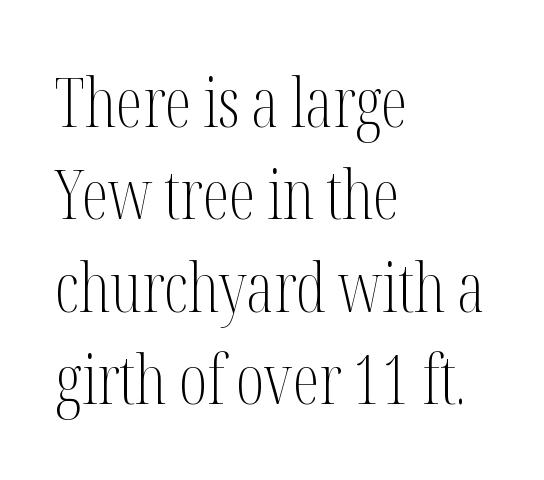
{"serif": "yes", "italic": "no", "bold": "no", "weight": "light", "width": "condensed", "stroke_contrast": "medium", "x_height": "medium", "monospaced": "no", "underline": "no", "align": "left", "line_spacing": "normal", "line_spacing_ratio": 1.38, "letter_spacing": "normal", "letter_spacing_em": 0.0, "glyph_px": 67}
